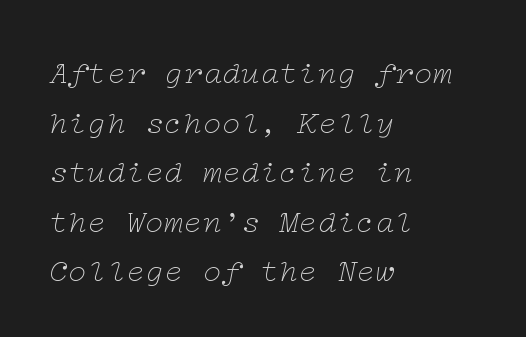
Note: serifs present on the glyphs. Short and long lines alike share a common starting point at left. This is oblique type, the kind used for emphasis or titles. A bare baseline throughout the passage.
